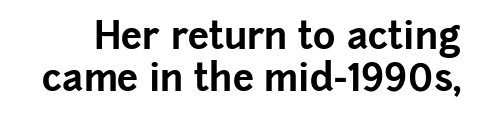
The typography opts for an upright posture over an oblique one. A typesetter would call this proportional, since set widths differ per character. Set as a true bold cut, around the 700 mark. The glyphs in this specimen are sans serif.
